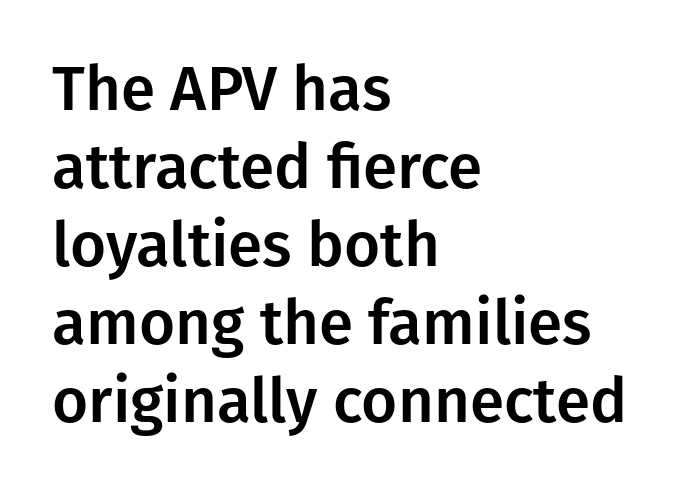
{"serif": "no", "italic": "no", "width": "normal", "stroke_contrast": "low", "x_height": "medium", "monospaced": "no", "underline": "no", "align": "left", "line_spacing": "normal", "line_spacing_ratio": 1.26, "letter_spacing": "normal", "letter_spacing_em": 0.0, "glyph_px": 62}
